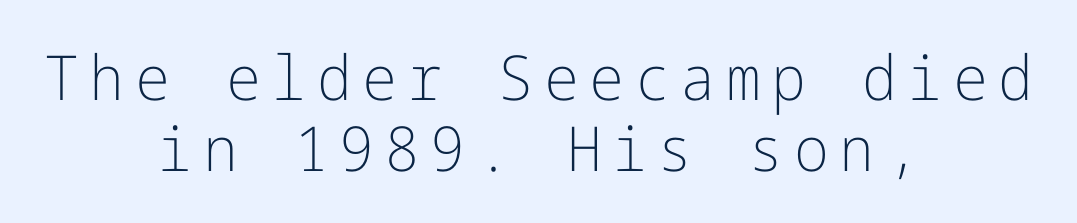
The image shows 62 px light sans-serif type, upright; set centered, tight line spacing (1.14x), not underlined; low stroke contrast and a medium x-height.
